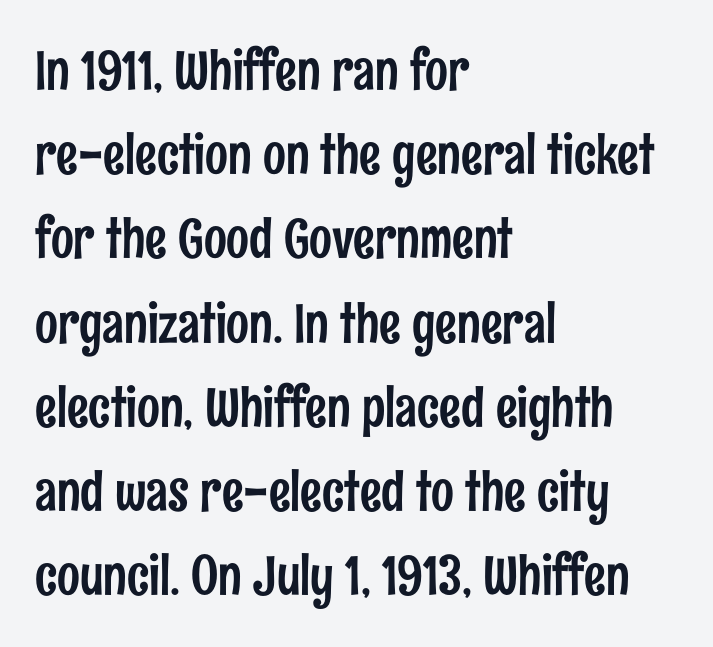
{"serif": "no", "italic": "no", "width": "condensed", "stroke_contrast": "low", "x_height": "medium", "monospaced": "no", "underline": "no", "align": "left", "line_spacing": "normal", "line_spacing_ratio": 1.56, "letter_spacing": "normal", "letter_spacing_em": 0.0, "glyph_px": 54}
